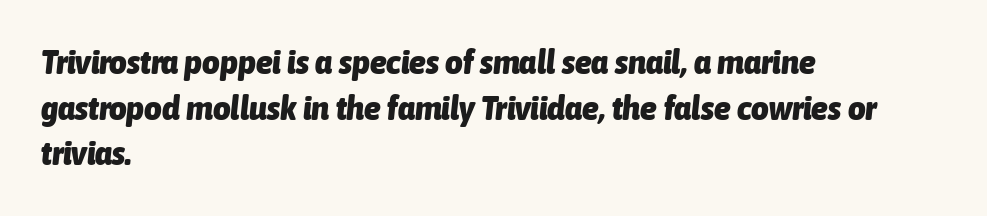
Q: Is the text bold? A: Yes.
Q: Is the text italic (slanted)? A: Yes, it leans right by about 6 degrees.
Q: Is the text underlined? A: No.
Q: How is the paragraph aligned? A: Left-aligned.
Q: Is the spacing between letters normal or unusually wide? A: Normal.
Q: Is the spacing between lines tight, normal or loose? A: Normal.
Q: Width (condensed, normal, or wide)? A: Condensed.
Q: Stroke contrast? A: Low.
Q: x-height? A: Medium.
Q: Monospaced? A: No.
